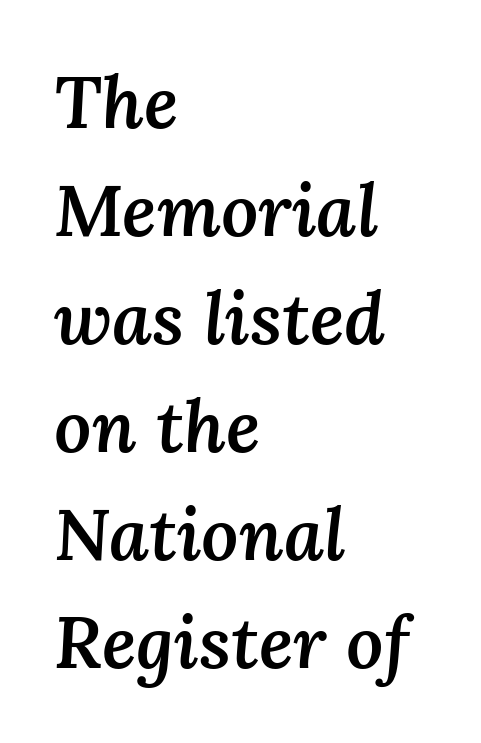
The setting favours the left margin, as ordinary paragraphs usually do. A fair bit of extra ink — the face is semibold, not bold. It's the slanting kind of type. Leading: standard.
